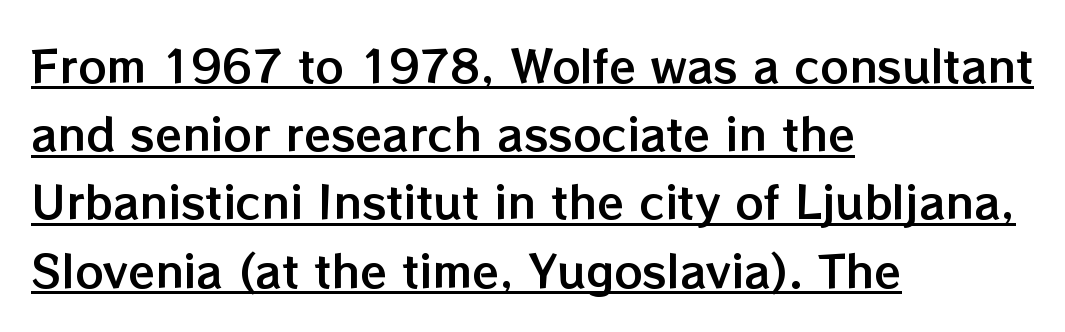
The image shows 44 px text type, upright; set left-aligned, normal line spacing (1.55x), normal letter spacing, underlined; low stroke contrast and a medium x-height.
